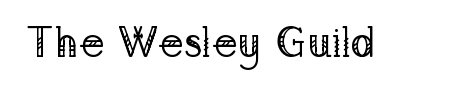
{"serif": "yes", "italic": "no", "bold": "no", "weight": "regular", "width": "normal", "stroke_contrast": "low", "x_height": "medium", "monospaced": "no", "underline": "no", "letter_spacing": "normal", "letter_spacing_em": 0.0, "glyph_px": 42}
